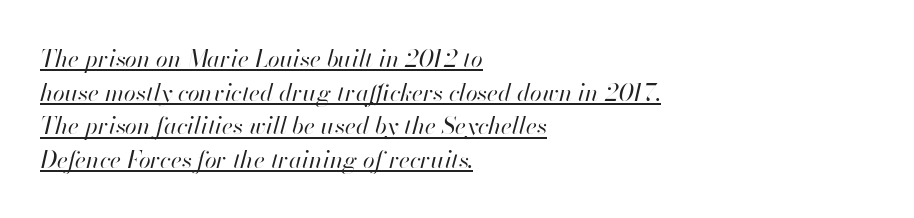
The image shows 24 px text type, italic (leaning right); set left-aligned, normal line spacing (1.4x), normal letter spacing, underlined.
